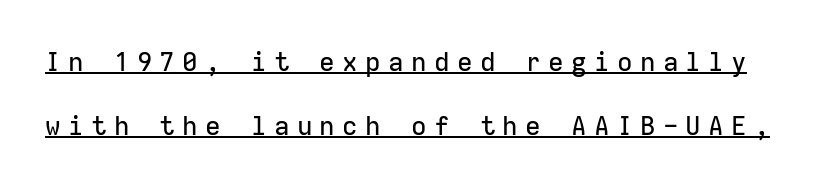
Like a heading marked for emphasis, these lines bear an underscore. Whoever set this chose breathing room over compactness in the vertical rhythm. These lines were composed using upright roman letters. Here the glyphs are tracked loosely, breaking word shapes into spaced letters.
